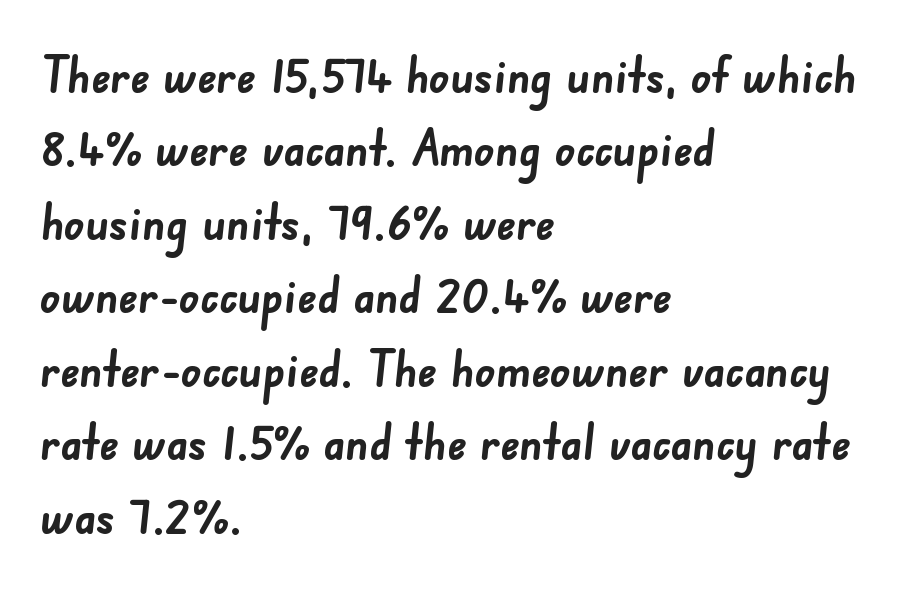
Q: Is the text bold? A: Yes.
Q: Is the typeface a serif or a sans-serif typeface? A: Sans-serif.
Q: Is the text underlined? A: No.
Q: How is the paragraph aligned? A: Left-aligned.
Q: Is the spacing between letters normal or unusually wide? A: Normal.
Q: Is the spacing between lines tight, normal or loose? A: Normal.
Q: Width (condensed, normal, or wide)? A: Normal.
Q: Stroke contrast? A: Low.
Q: x-height? A: Small.
Q: Monospaced? A: No.
